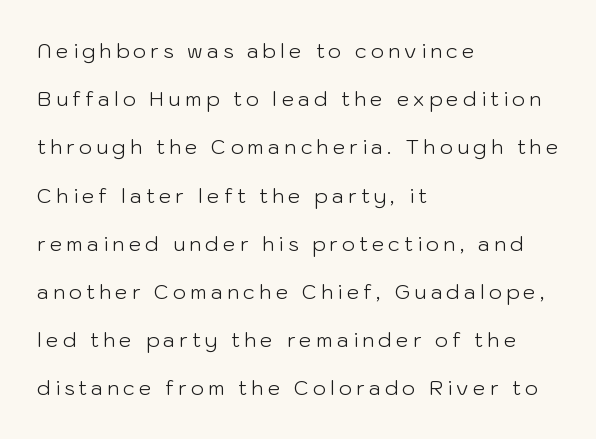
Q: Is the text bold? A: No.
Q: Is the text italic (slanted)? A: No, it is upright.
Q: Is the text underlined? A: No.
Q: How is the paragraph aligned? A: Left-aligned.
Q: Is the spacing between letters normal or unusually wide? A: Unusually wide.
Q: Is the spacing between lines tight, normal or loose? A: Loose.
